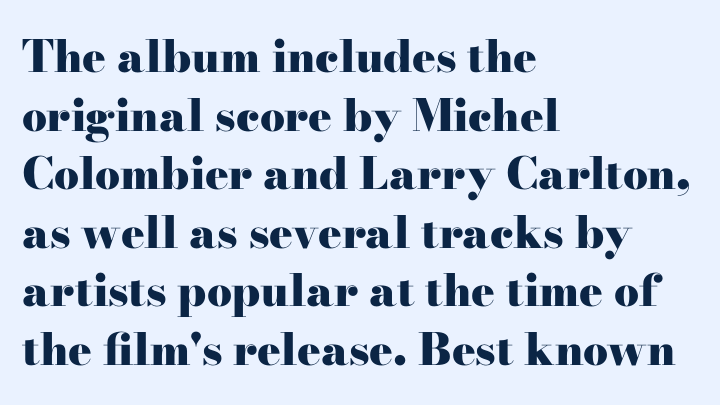
Q: Is the text bold? A: Yes.
Q: Is the text italic (slanted)? A: No, it is upright.
Q: Is the typeface a serif or a sans-serif typeface? A: Serif.
Q: Is the text underlined? A: No.
Q: How is the paragraph aligned? A: Left-aligned.
Q: Is the spacing between letters normal or unusually wide? A: Normal.
Q: Is the spacing between lines tight, normal or loose? A: Normal.
Q: Width (condensed, normal, or wide)? A: Wide.
Q: Stroke contrast? A: High.
Q: x-height? A: Small.
Q: Monospaced? A: No.
